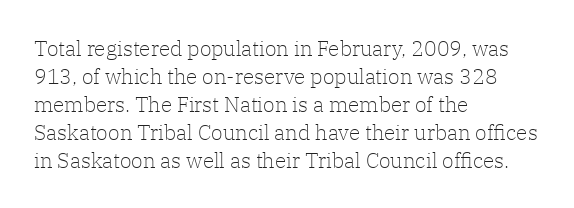
The paragraph has a hard left edge and a soft right edge. Rows of type keep a routine distance in the vertical direction. The letters sit at their default tracking, neither squeezed nor spread. Posture: vertical.
